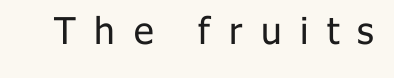
Q: Is the text bold? A: No.
Q: Is the text italic (slanted)? A: No, it is upright.
Q: Is the typeface a serif or a sans-serif typeface? A: Sans-serif.
Q: Is the text underlined? A: No.
Q: Is the spacing between letters normal or unusually wide? A: Unusually wide.
Q: Width (condensed, normal, or wide)? A: Normal.
Q: Stroke contrast? A: Low.
Q: x-height? A: Medium.
Q: Monospaced? A: No.
